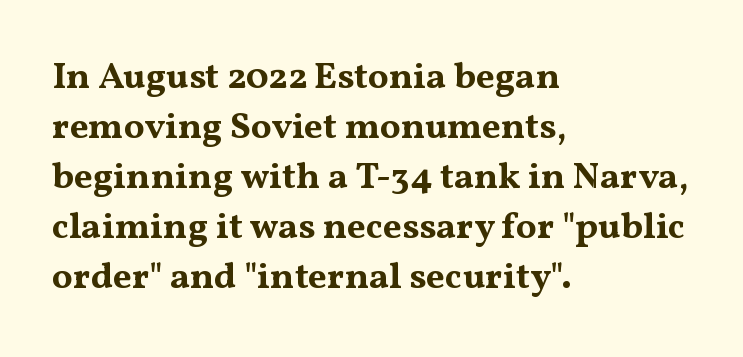
{"serif": "yes", "italic": "no", "bold": "yes", "weight": "bold", "width": "wide", "stroke_contrast": "medium", "x_height": "medium", "monospaced": "no", "underline": "no", "align": "left", "line_spacing": "normal", "line_spacing_ratio": 1.35, "letter_spacing": "normal", "letter_spacing_em": 0.0, "glyph_px": 37}
